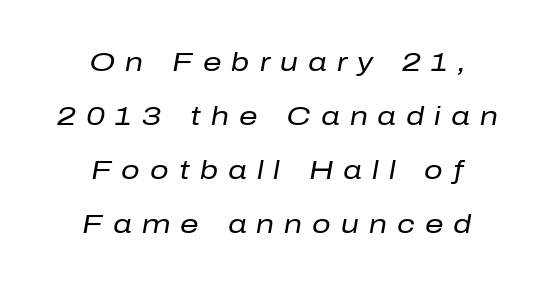
{"italic": "yes", "lean": "right", "slant_degrees": 10, "bold": "no", "underline": "no", "align": "center", "line_spacing": "loose", "line_spacing_ratio": 2.08, "letter_spacing": "wide", "letter_spacing_em": 0.39, "glyph_px": 26}
